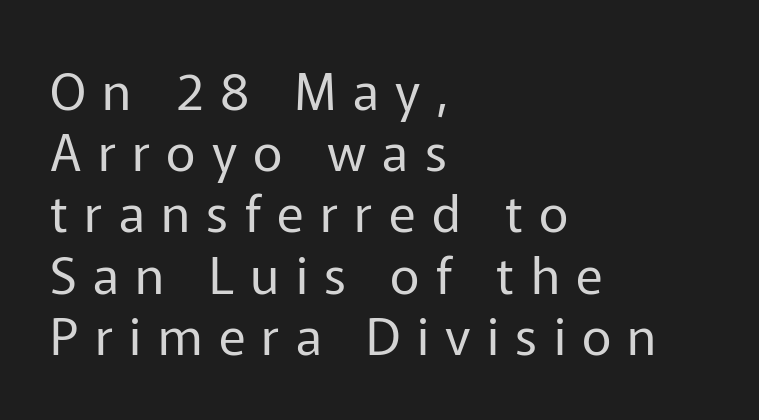
Q: Is the text bold? A: No.
Q: Is the text italic (slanted)? A: No, it is upright.
Q: Is the typeface a serif or a sans-serif typeface? A: Sans-serif.
Q: Is the text underlined? A: No.
Q: How is the paragraph aligned? A: Left-aligned.
Q: Is the spacing between letters normal or unusually wide? A: Unusually wide.
Q: Width (condensed, normal, or wide)? A: Normal.
Q: Stroke contrast? A: Low.
Q: x-height? A: Medium.
Q: Monospaced? A: No.
